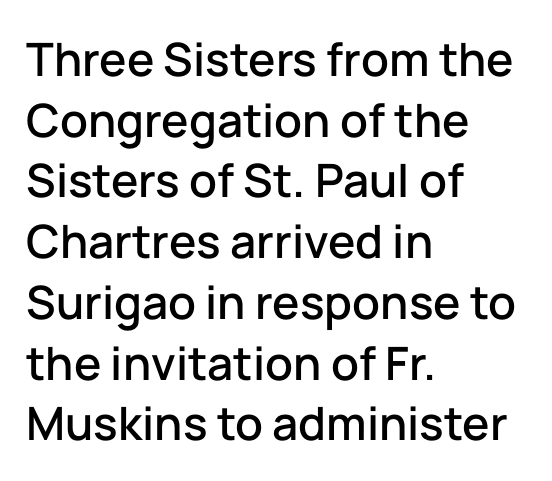
{"serif": "no", "italic": "no", "width": "normal", "stroke_contrast": "low", "x_height": "medium", "monospaced": "no", "underline": "no", "align": "left", "line_spacing": "normal", "line_spacing_ratio": 1.32, "letter_spacing": "normal", "letter_spacing_em": 0.0, "glyph_px": 46}
